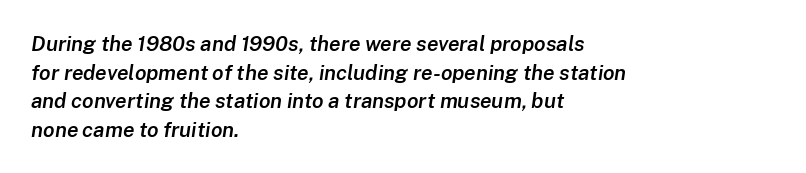
Q: Is the text bold? A: Semi-bold.
Q: Is the text italic (slanted)? A: Yes, it leans right by about 8 degrees.
Q: Is the text underlined? A: No.
Q: How is the paragraph aligned? A: Left-aligned.
Q: Is the spacing between letters normal or unusually wide? A: Normal.
Q: Is the spacing between lines tight, normal or loose? A: Normal.
